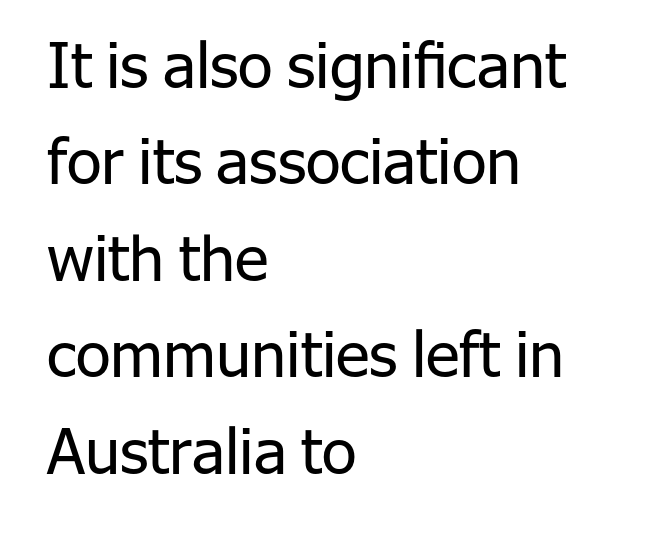
{"serif": "no", "italic": "no", "bold": "no", "weight": "regular", "width": "normal", "stroke_contrast": "low", "x_height": "medium", "monospaced": "no", "underline": "no", "align": "left", "line_spacing": "normal", "line_spacing_ratio": 1.53, "letter_spacing": "normal", "letter_spacing_em": 0.0, "glyph_px": 63}
